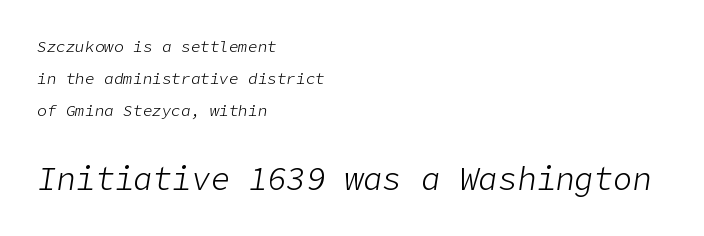
Is the letter spacing exaggerated? No — it looks like the ordinary default. The strokes are not fattened; the text isn't bold. The strip under each line holds only bare page. Every row of glyphs begins at an identical x-position on the left. The block of text is sparse from top to bottom, with ample space between rows. A student would notice the bottom passage is typeset larger than what precedes it.
